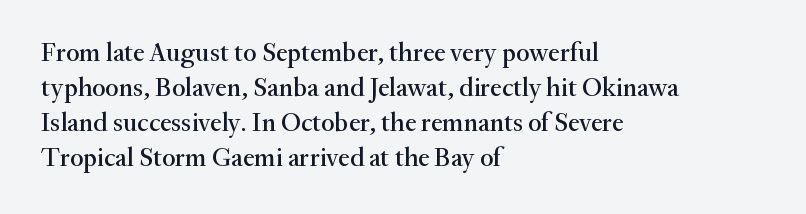
The image shows 26 px text type, upright; set left-aligned, normal line spacing (1.34x), normal letter spacing, not underlined.
